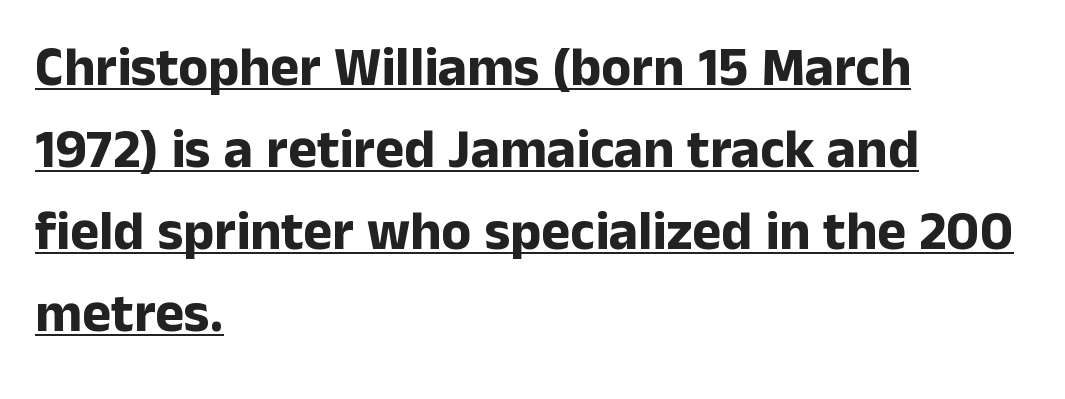
Q: Is the text bold? A: Yes.
Q: Is the text italic (slanted)? A: No, it is upright.
Q: Is the typeface a serif or a sans-serif typeface? A: Sans-serif.
Q: Is the text underlined? A: Yes.
Q: How is the paragraph aligned? A: Left-aligned.
Q: Is the spacing between letters normal or unusually wide? A: Normal.
Q: Is the spacing between lines tight, normal or loose? A: Normal.
Q: Width (condensed, normal, or wide)? A: Normal.
Q: Stroke contrast? A: Low.
Q: x-height? A: Medium.
Q: Monospaced? A: No.
